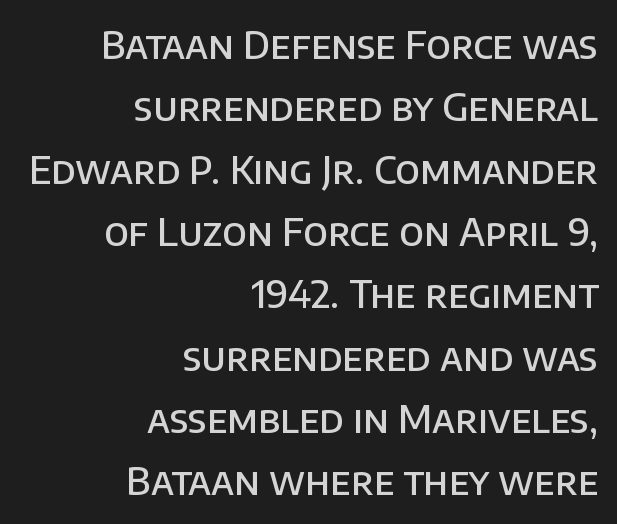
Q: Is the text bold? A: Semi-bold.
Q: Is the text italic (slanted)? A: No, it is upright.
Q: Is the typeface a serif or a sans-serif typeface? A: Sans-serif.
Q: Is the text underlined? A: No.
Q: How is the paragraph aligned? A: Right-aligned.
Q: Is the spacing between letters normal or unusually wide? A: Normal.
Q: Is the spacing between lines tight, normal or loose? A: Normal.
Q: Width (condensed, normal, or wide)? A: Normal.
Q: Stroke contrast? A: Low.
Q: x-height? A: Large.
Q: Monospaced? A: No.
